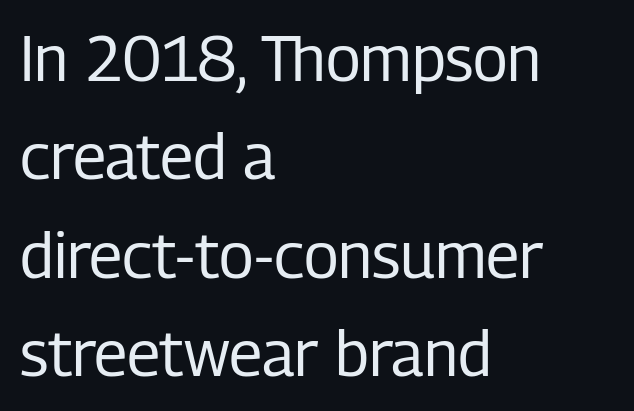
Q: Is the text bold? A: No.
Q: Is the text italic (slanted)? A: No, it is upright.
Q: Is the typeface a serif or a sans-serif typeface? A: Sans-serif.
Q: Is the text underlined? A: No.
Q: How is the paragraph aligned? A: Left-aligned.
Q: Is the spacing between letters normal or unusually wide? A: Normal.
Q: Is the spacing between lines tight, normal or loose? A: Normal.
Q: Width (condensed, normal, or wide)? A: Condensed.
Q: Stroke contrast? A: Low.
Q: x-height? A: Medium.
Q: Monospaced? A: No.
